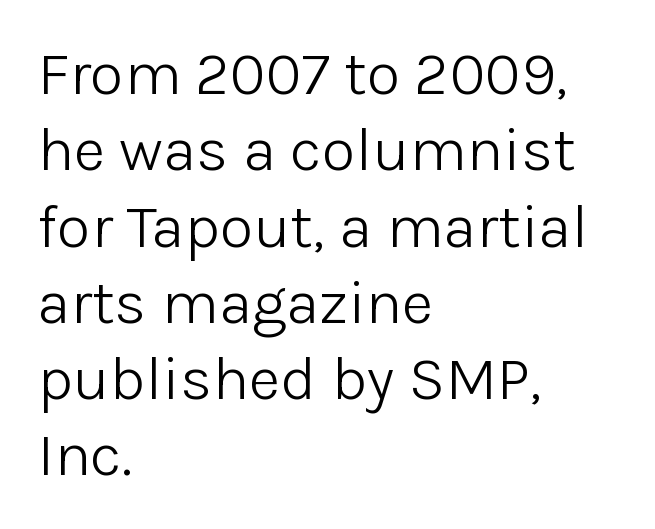
Q: Is the text bold? A: No.
Q: Is the text italic (slanted)? A: No, it is upright.
Q: Is the typeface a serif or a sans-serif typeface? A: Sans-serif.
Q: Is the text underlined? A: No.
Q: How is the paragraph aligned? A: Left-aligned.
Q: Is the spacing between letters normal or unusually wide? A: Normal.
Q: Width (condensed, normal, or wide)? A: Normal.
Q: Stroke contrast? A: Low.
Q: x-height? A: Medium.
Q: Monospaced? A: No.
